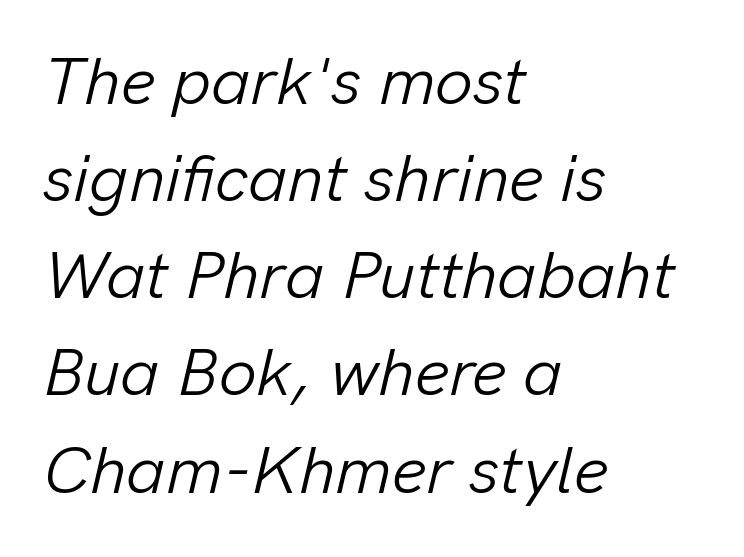
In terms of leading, this rendering sits right in the middle. This rendering uses left alignment, leaving the right contour irregular. The font's italic variant was chosen for this text. Here the designer chose a conventional face with non-uniform glyph widths. Clear beneath every line of the passage.
